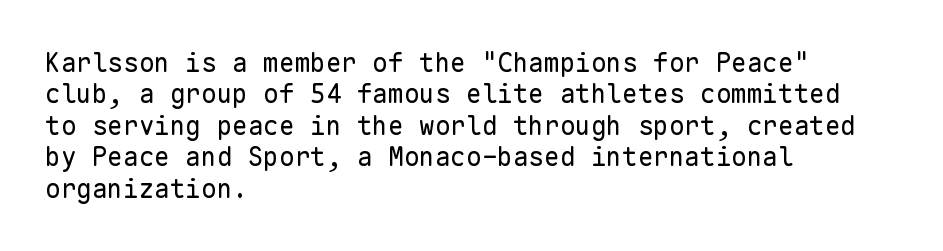
What stands out about the letter spacing? Nothing — it is the standard amount. The rendering anchors every line to the left-hand side. A light-to-regular cut is what we see here. Ordinary non-slanted type is in use.
